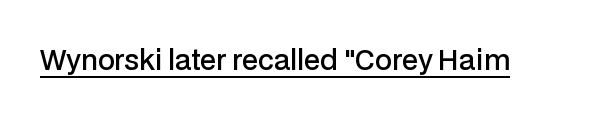
{"italic": "no", "bold": "semi", "underline": "yes", "letter_spacing": "normal", "letter_spacing_em": 0.0, "glyph_px": 27}
